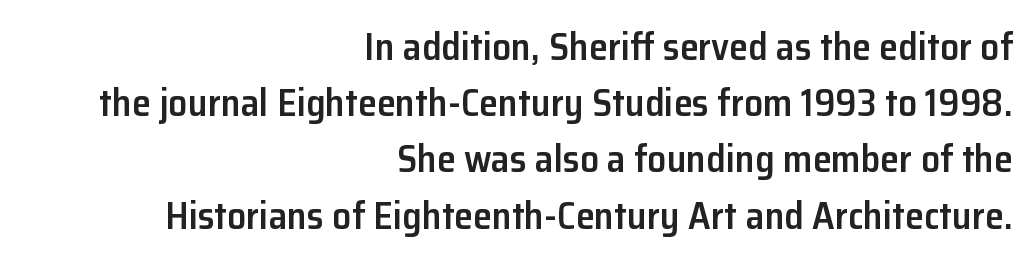
{"serif": "no", "italic": "no", "bold": "semi", "weight": "semibold", "width": "normal", "stroke_contrast": "low", "x_height": "medium", "monospaced": "no", "underline": "no", "align": "right", "line_spacing": "normal", "line_spacing_ratio": 1.48, "letter_spacing": "normal", "letter_spacing_em": 0.0, "glyph_px": 38}
